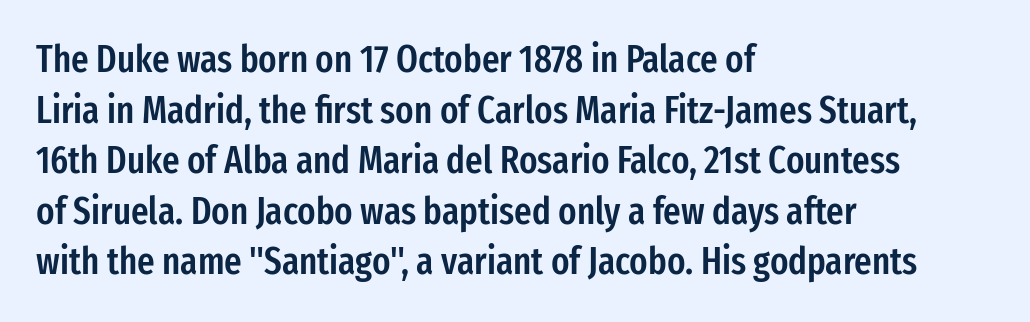
Check under the words: just untouched page. Alignment: flush left. Observe the absence of serifs on each vertical stroke in this sample. A typesetter would call this zero additional tracking. Set as a demibold, roughly 600 on the weight scale.
